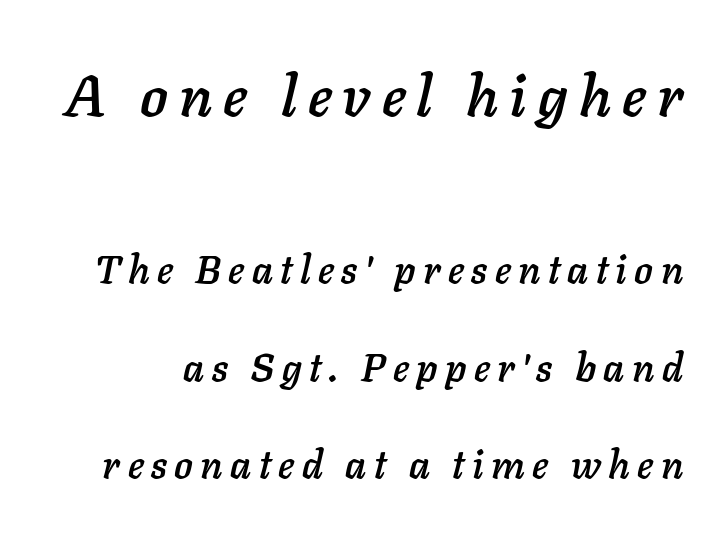
{"italic": "yes", "lean": "right", "slant_degrees": 11, "width": "normal", "stroke_contrast": "low", "x_height": "medium", "monospaced": "no", "underline": "no", "line_spacing": "loose", "line_spacing_ratio": 2.5, "larger_block": "first", "size_ratio": 1.49, "glyph_px": 58}
